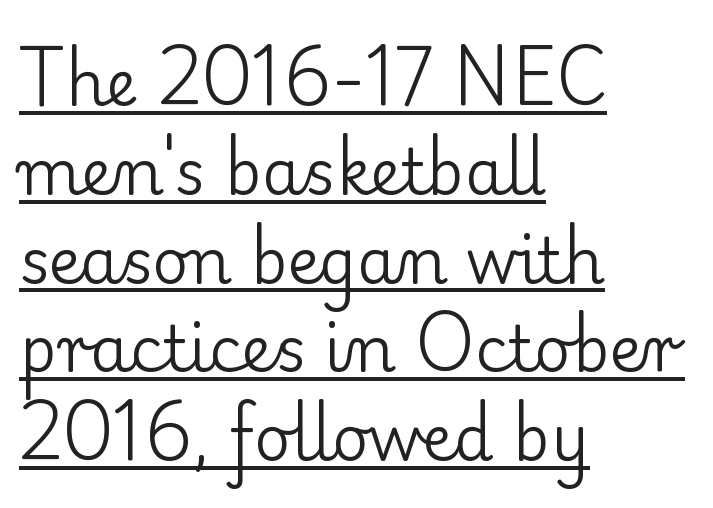
Q: Is the text bold? A: No.
Q: Is the text italic (slanted)? A: No, it is upright.
Q: Is the typeface a serif or a sans-serif typeface? A: Serif.
Q: Is the text underlined? A: Yes.
Q: How is the paragraph aligned? A: Left-aligned.
Q: Is the spacing between letters normal or unusually wide? A: Normal.
Q: Is the spacing between lines tight, normal or loose? A: Normal.
Q: Width (condensed, normal, or wide)? A: Normal.
Q: Stroke contrast? A: Low.
Q: x-height? A: Small.
Q: Monospaced? A: No.
